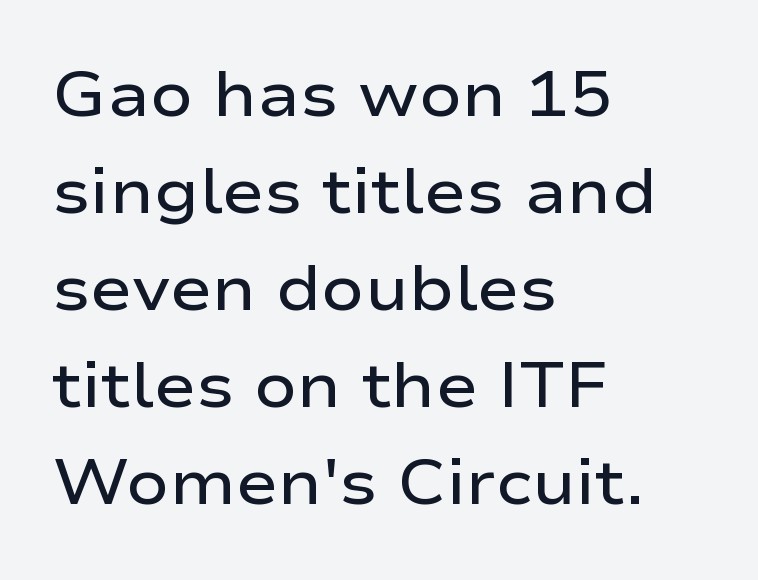
The image shows 63 px semibold, wide sans-serif type, upright; set left-aligned, normal line spacing (1.54x), normal letter spacing, not underlined; low stroke contrast and a medium x-height.
